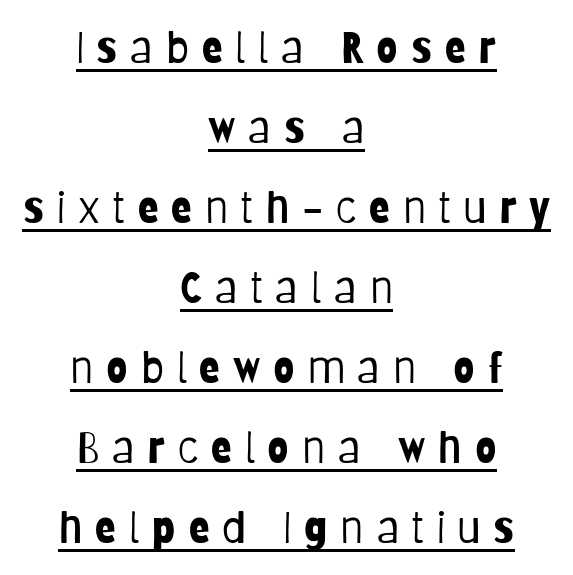
Q: Is the text bold? A: No.
Q: Is the text italic (slanted)? A: No, it is upright.
Q: Is the typeface a serif or a sans-serif typeface? A: Sans-serif.
Q: Is the text underlined? A: Yes.
Q: How is the paragraph aligned? A: Centered.
Q: Is the spacing between letters normal or unusually wide? A: Unusually wide.
Q: Width (condensed, normal, or wide)? A: Condensed.
Q: Stroke contrast? A: Low.
Q: x-height? A: Large.
Q: Monospaced? A: No.
